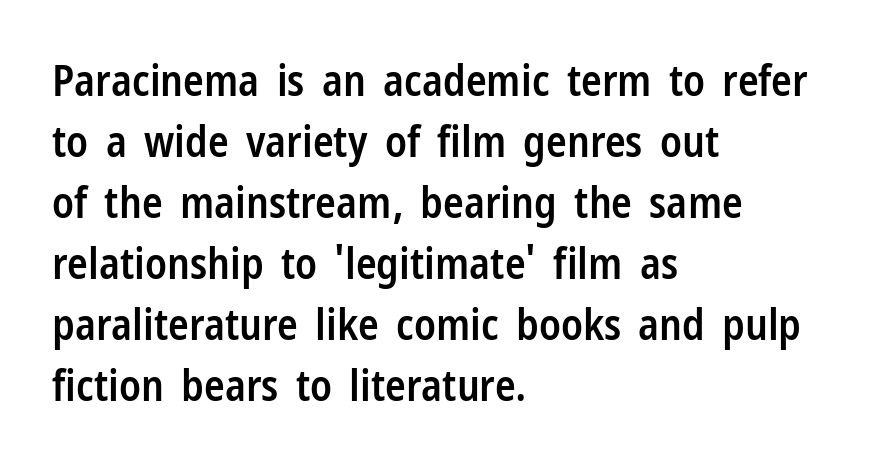
{"serif": "no", "italic": "no", "bold": "semi", "weight": "semibold", "width": "condensed", "stroke_contrast": "low", "x_height": "medium", "monospaced": "no", "underline": "no", "align": "left", "line_spacing": "normal", "line_spacing_ratio": 1.42, "letter_spacing": "normal", "letter_spacing_em": 0.0, "glyph_px": 43}
